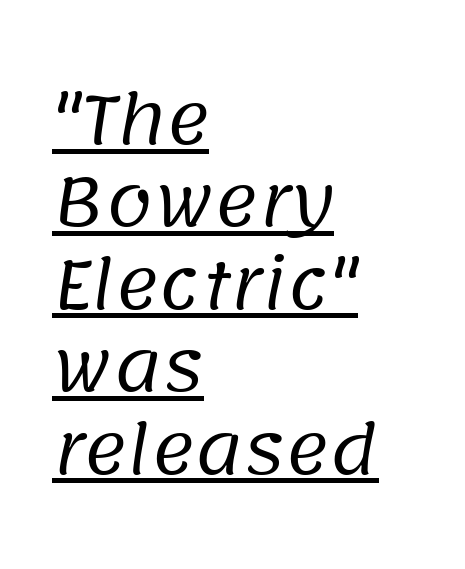
The horizontal fit of the characters is conventional and even. These lines are set flush left with a ragged right edge. The passage shown is not bold in any degree. Looks like someone drew a line under every word here.
